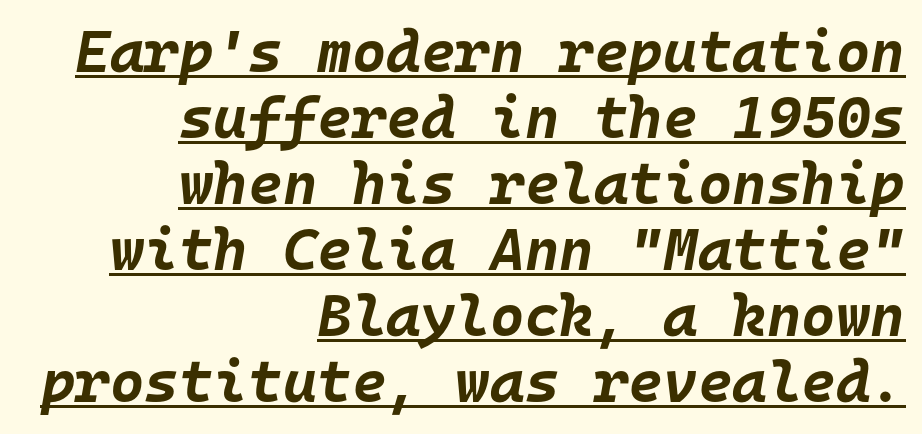
Students, observe: this is what under-led, compact text looks like. The rendering applies a slant to the glyphs. Does the copy run flush right? Yes — the right margin is perfectly even. Honestly, the letter spacing is just normal — you wouldn't notice it. Check the space under the baseline: a stroke is drawn there. Here the designer chose a console-style face with uniform glyph widths.
